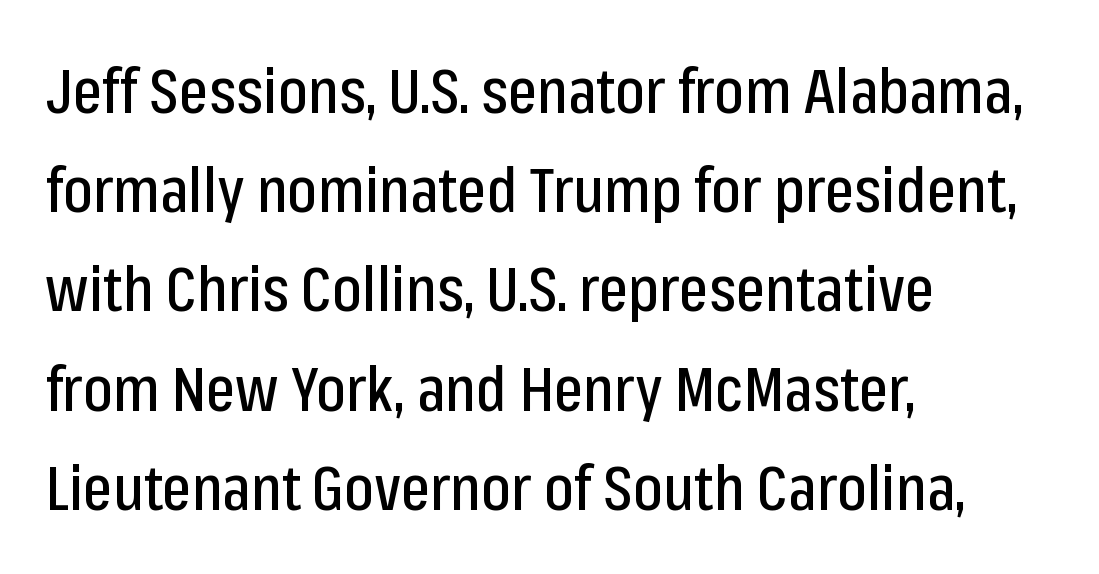
Type style note: lacks serifs. The passage shown has conventional tracking throughout. This rendering uses left alignment, leaving the right contour irregular. The vertical gap from one line to the next is medium. The rendering uses natural spacing where letterforms have individual widths. Every character sits straight up, as roman type does.
